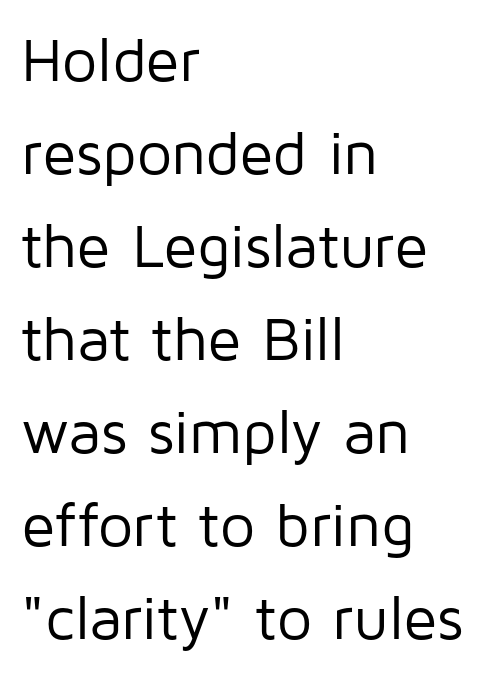
The image shows 62 px regular-weight sans-serif type, upright; set left-aligned, normal line spacing (1.5x), normal letter spacing, not underlined; low stroke contrast and a medium x-height.
